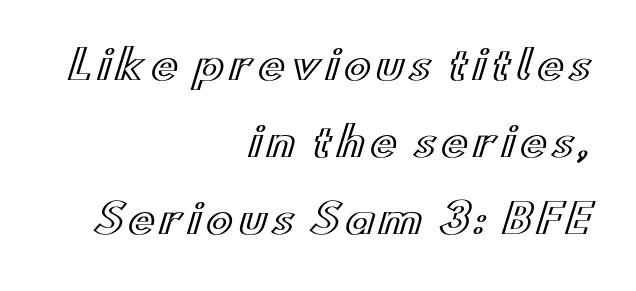
{"width": "wide", "x_height": "small", "monospaced": "no", "underline": "no", "align": "right", "line_spacing": "loose", "line_spacing_ratio": 1.93, "glyph_px": 40}
